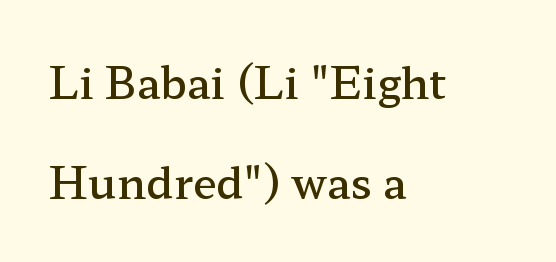
The image shows 43 px semibold, wide serif type, upright; set left-aligned, loose line spacing (2.33x), normal letter spacing, not underlined; low stroke contrast and a medium x-height.
